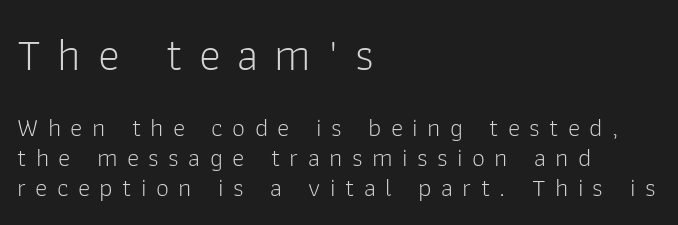
The image shows 46 px light sans-serif type, upright; set left-aligned, tight line spacing (1.14x), unusually wide letter spacing (+0.36 em), not underlined; the first (top) block is 1.77x larger; low stroke contrast and a medium x-height.
